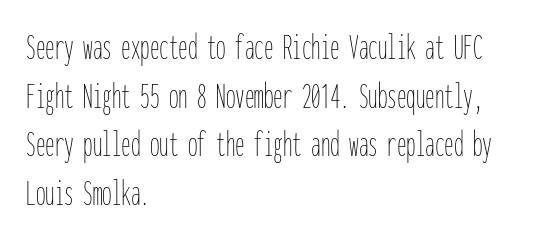
{"italic": "no", "bold": "no", "weight": "thin", "width": "condensed", "stroke_contrast": "low", "x_height": "medium", "monospaced": "yes", "underline": "no", "align": "left", "line_spacing": "normal", "line_spacing_ratio": 1.28, "letter_spacing": "normal", "letter_spacing_em": 0.0, "glyph_px": 38}
